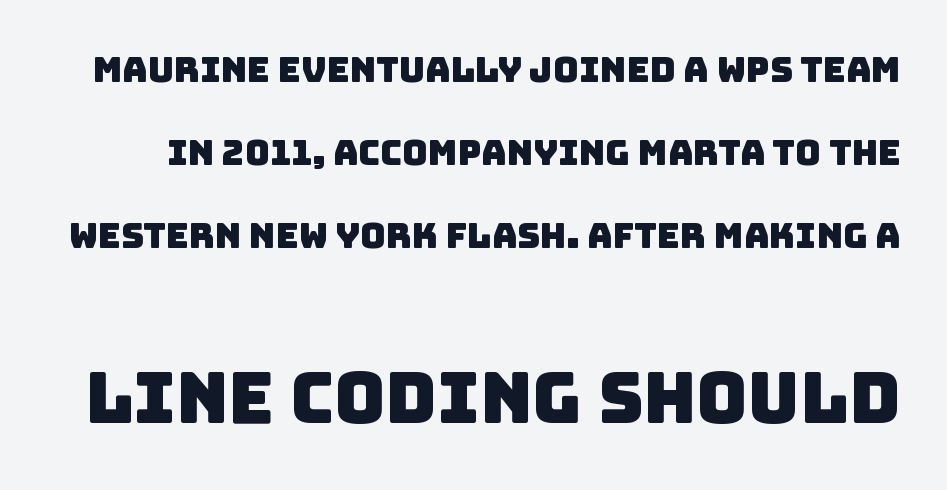
The letters carry no serifs — their stems end cleanly without finishing strokes. The face used here appears at its bigger size in the lower chunk. Letter spacing: default. Honestly, there is no underline to notice here at all.
